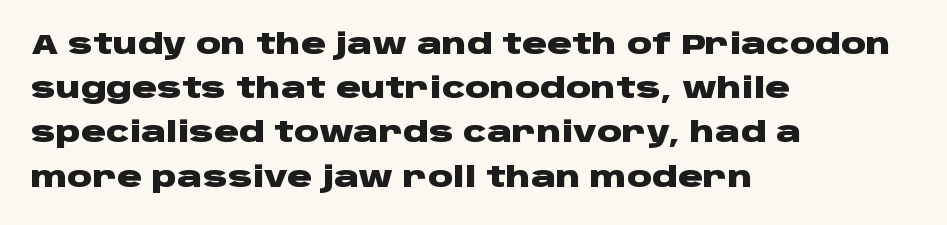
Q: Is the text bold? A: Yes.
Q: Is the text italic (slanted)? A: No, it is upright.
Q: Is the typeface a serif or a sans-serif typeface? A: Sans-serif.
Q: Is the text underlined? A: No.
Q: How is the paragraph aligned? A: Left-aligned.
Q: Is the spacing between letters normal or unusually wide? A: Normal.
Q: Is the spacing between lines tight, normal or loose? A: Normal.
Q: Width (condensed, normal, or wide)? A: Wide.
Q: Stroke contrast? A: Low.
Q: x-height? A: Large.
Q: Monospaced? A: No.
